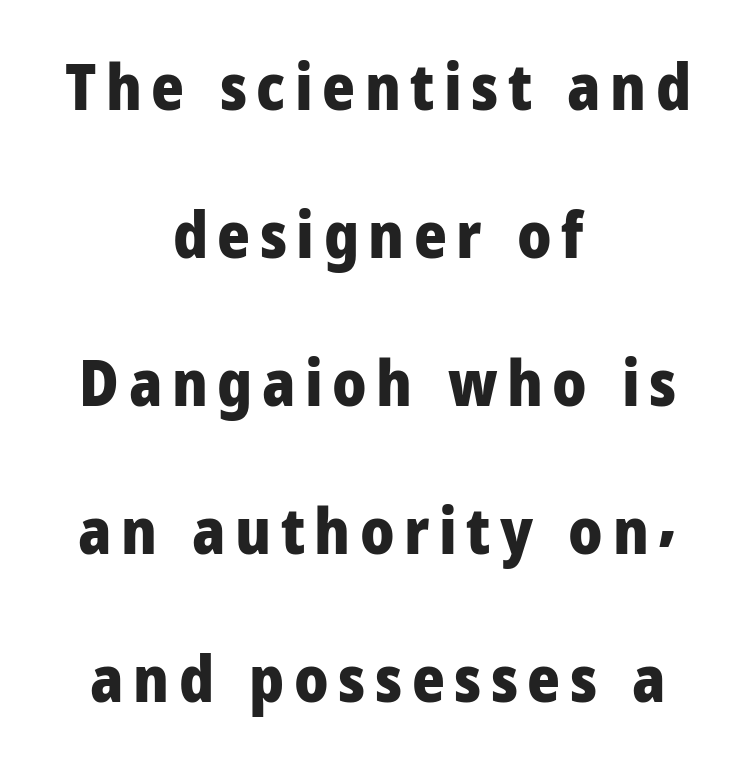
Varying glyph widths throughout — classic text-font behaviour. Does the weight exceed regular? Yes, all the way to bold. The type sits square on the baseline with zero lean. Is there much room between lines? Yes — plenty of vertical air separates them. These lines are composed in type without serifs.
